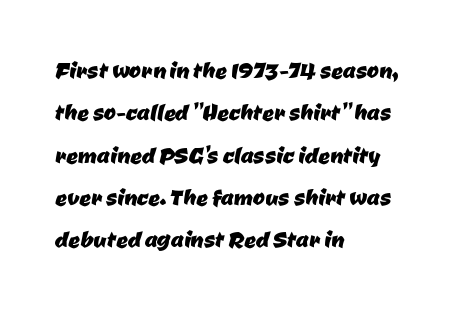
Q: Is the typeface a serif or a sans-serif typeface? A: Sans-serif.
Q: Is the text underlined? A: No.
Q: How is the paragraph aligned? A: Left-aligned.
Q: Is the spacing between letters normal or unusually wide? A: Normal.
Q: Is the spacing between lines tight, normal or loose? A: Normal.
Q: Width (condensed, normal, or wide)? A: Normal.
Q: Stroke contrast? A: Low.
Q: x-height? A: Medium.
Q: Monospaced? A: No.
